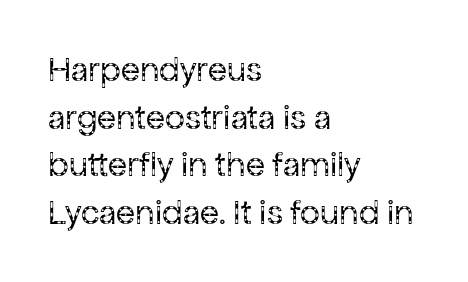
Q: Is the text bold? A: No.
Q: Is the text italic (slanted)? A: No, it is upright.
Q: Is the typeface a serif or a sans-serif typeface? A: Sans-serif.
Q: Is the text underlined? A: No.
Q: How is the paragraph aligned? A: Left-aligned.
Q: Is the spacing between letters normal or unusually wide? A: Normal.
Q: Is the spacing between lines tight, normal or loose? A: Normal.
Q: Width (condensed, normal, or wide)? A: Normal.
Q: Stroke contrast? A: Low.
Q: x-height? A: Medium.
Q: Monospaced? A: No.
